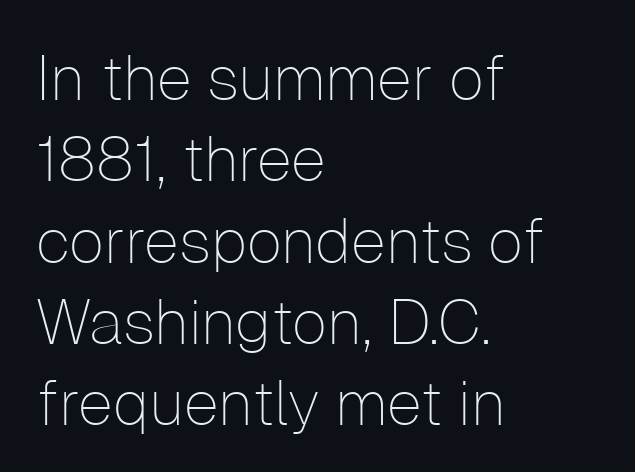
The strokes carry an ordinary text weight at most. The area under the type is left untouched. These lines sit exactly where default settings would place them. Proportional: the letters do not fall into vertical columns.
